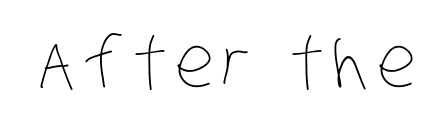
Any mark beneath the type? The region is blank. This sample has the flowing, uneven cadence of proportional lettering. The letters look calm and open, with moderate or lighter stems.
